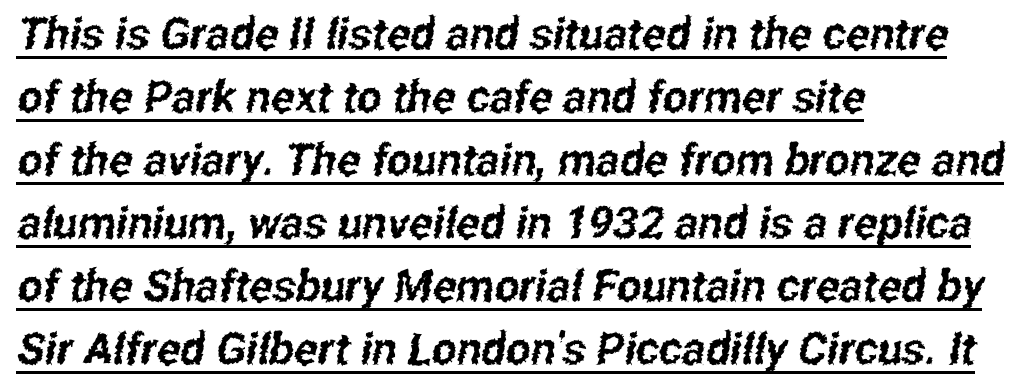
The image shows 44 px condensed sans-serif type; set left-aligned, normal line spacing (1.43x), normal letter spacing, underlined; low stroke contrast and a medium x-height.
